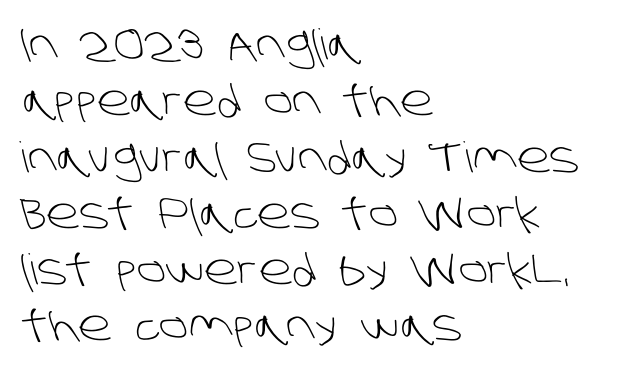
The image shows 42 px light sans-serif type; set left-aligned, normal line spacing (1.34x), normal letter spacing, not underlined; low stroke contrast and a large x-height.
